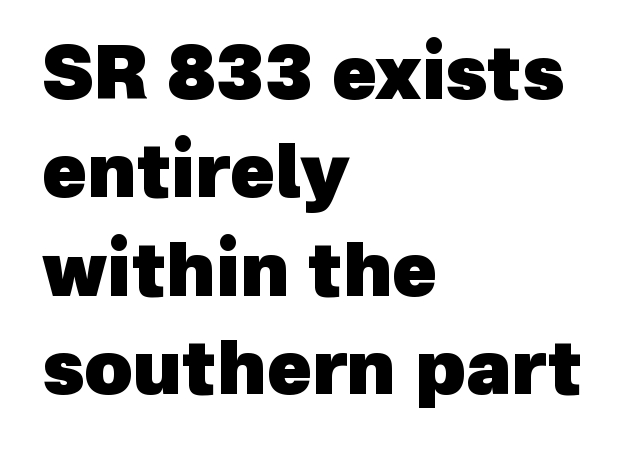
{"serif": "no", "bold": "yes", "weight": "heavy", "width": "normal", "x_height": "medium", "monospaced": "no", "underline": "no", "align": "left", "line_spacing": "normal", "line_spacing_ratio": 1.33, "letter_spacing": "normal", "letter_spacing_em": 0.0, "glyph_px": 74}
